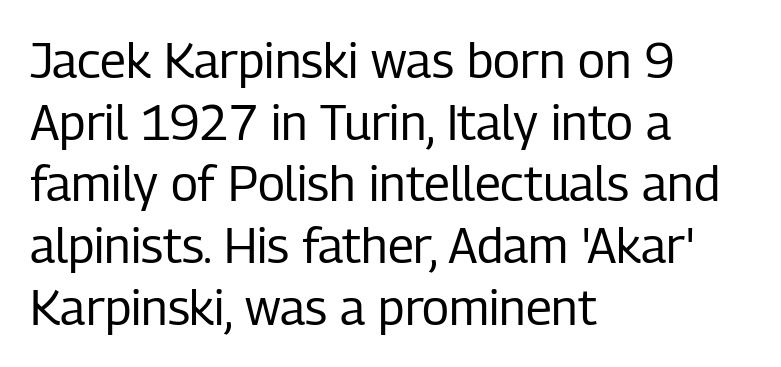
{"serif": "no", "italic": "no", "bold": "no", "weight": "regular", "width": "condensed", "stroke_contrast": "low", "x_height": "medium", "monospaced": "no", "underline": "no", "align": "left", "line_spacing": "normal", "line_spacing_ratio": 1.26, "letter_spacing": "normal", "letter_spacing_em": 0.0, "glyph_px": 49}
